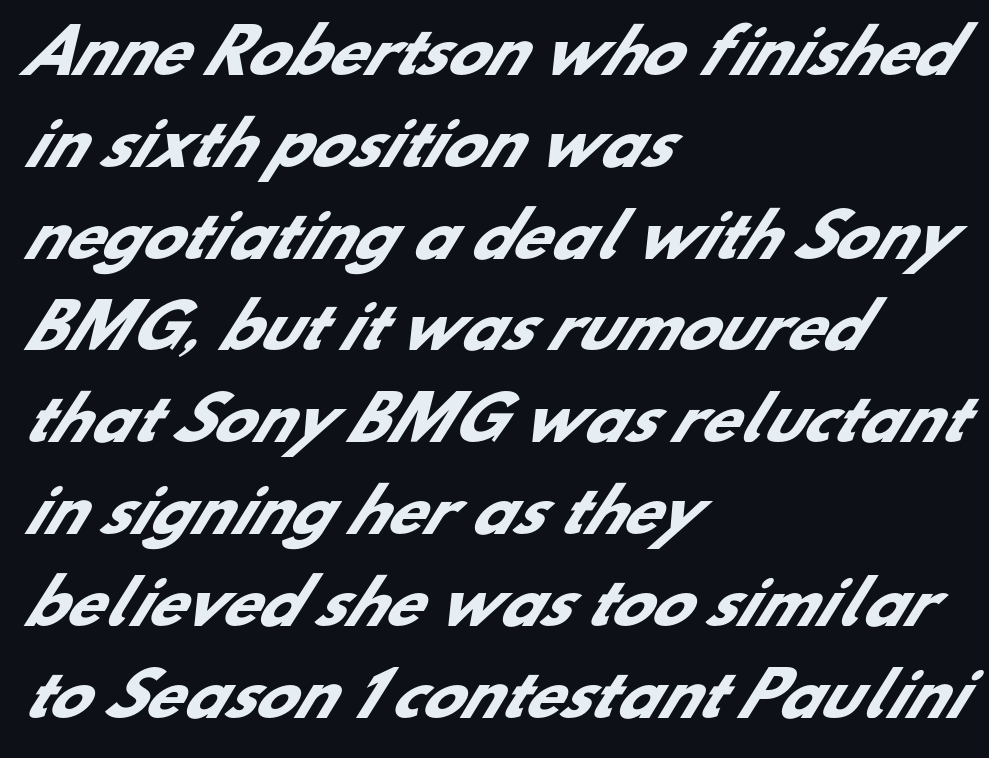
Note the varied advance widths — an 'i' is clearly narrower than an 'm'. The lines are quadded left. These lines keep a tight, regular rhythm from letter to letter. Note: no serifs on the glyphs. Horizontal bands of white between lines are of average thickness.
